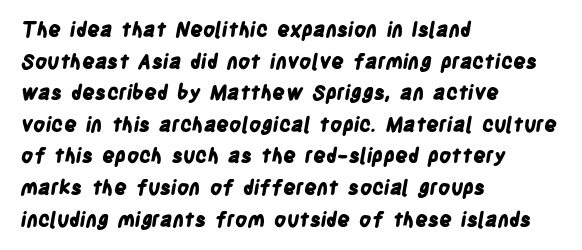
The baseline area is clear. This block has exactly the height ordinary leading produces. The letters sit at their default tracking, neither squeezed nor spread. If you drew a ruler down the left edge, every line would touch it. Set as a true bold cut, around the 700 mark.
